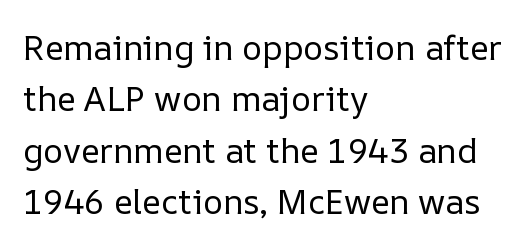
Ascenders rise straight up at ninety degrees. The zone under the glyphs is completely vacant. Regular leading. The passage shown is typed in a proportional face where columns would drift. The characters are drawn with everyday or finer stroke widths. If you drew a ruler down the left edge, every line would touch it.
